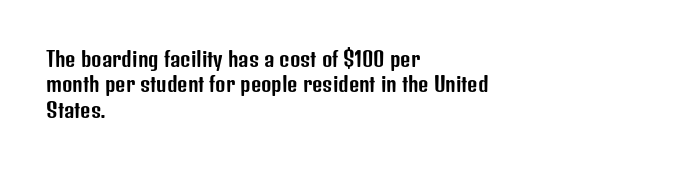
Q: Is the text italic (slanted)? A: No, it is upright.
Q: Is the text underlined? A: No.
Q: How is the paragraph aligned? A: Left-aligned.
Q: Is the spacing between letters normal or unusually wide? A: Normal.
Q: Is the spacing between lines tight, normal or loose? A: Normal.
